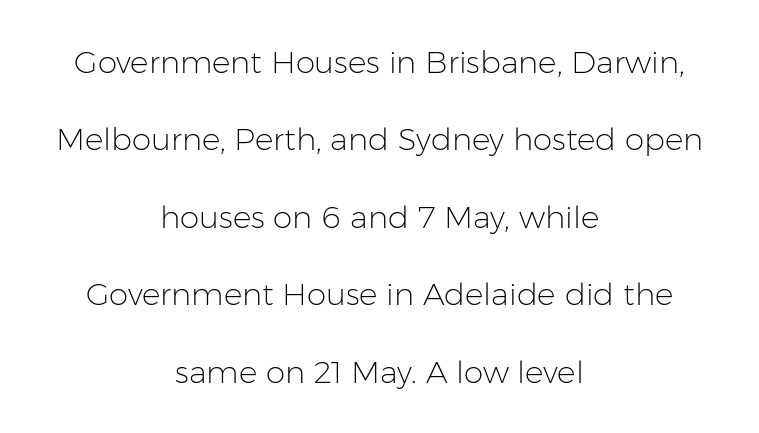
Q: Is the text bold? A: No.
Q: Is the text italic (slanted)? A: No, it is upright.
Q: Is the typeface a serif or a sans-serif typeface? A: Sans-serif.
Q: Is the text underlined? A: No.
Q: How is the paragraph aligned? A: Centered.
Q: Is the spacing between letters normal or unusually wide? A: Normal.
Q: Is the spacing between lines tight, normal or loose? A: Loose.
Q: Width (condensed, normal, or wide)? A: Normal.
Q: Stroke contrast? A: Low.
Q: x-height? A: Medium.
Q: Monospaced? A: No.
